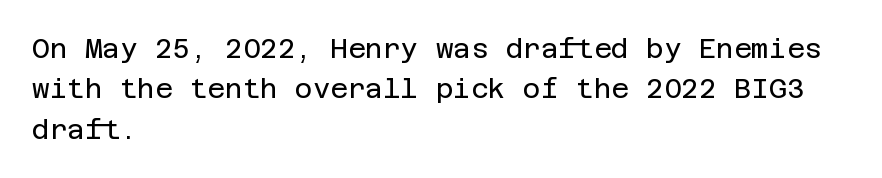
Q: Is the text bold? A: No.
Q: Is the text italic (slanted)? A: No, it is upright.
Q: Is the text underlined? A: No.
Q: How is the paragraph aligned? A: Left-aligned.
Q: Is the spacing between letters normal or unusually wide? A: Normal.
Q: Is the spacing between lines tight, normal or loose? A: Normal.
